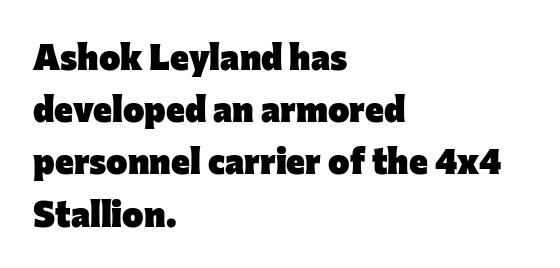
Q: Is the text bold? A: Yes.
Q: Is the text italic (slanted)? A: No, it is upright.
Q: Is the typeface a serif or a sans-serif typeface? A: Sans-serif.
Q: Is the text underlined? A: No.
Q: How is the paragraph aligned? A: Left-aligned.
Q: Is the spacing between letters normal or unusually wide? A: Normal.
Q: Is the spacing between lines tight, normal or loose? A: Normal.
Q: Width (condensed, normal, or wide)? A: Normal.
Q: Stroke contrast? A: Low.
Q: x-height? A: Medium.
Q: Monospaced? A: No.
